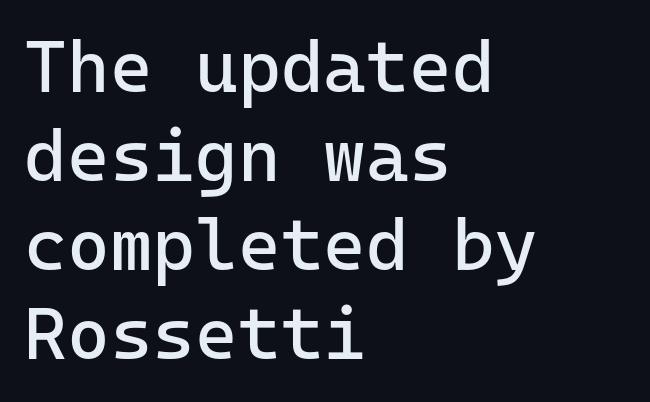
Underline: absent. A classic flush-left, rag-right setting is used for this passage. If you drew a line through each stem, it would be perfectly vertical. Observe the ordinary spacing: letters are neighbours, not strangers. The passage shown is not bold in any degree. Type style note: lacks serifs.
